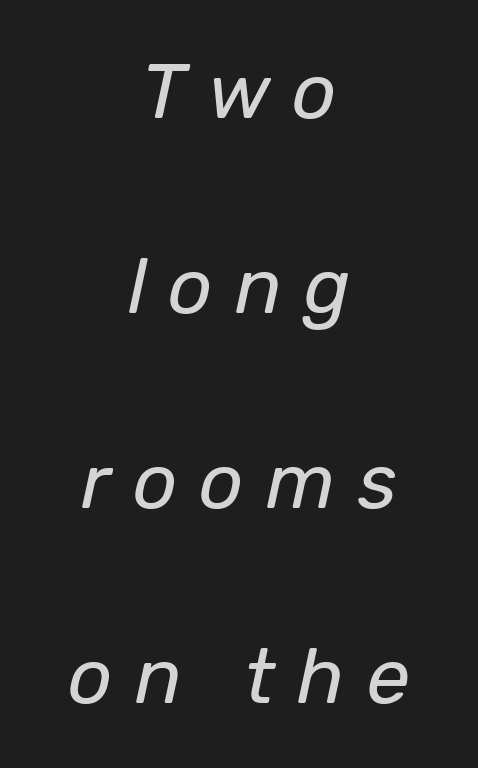
Q: Is the text bold? A: No.
Q: Is the text italic (slanted)? A: Yes, it leans right by about 12 degrees.
Q: Is the text underlined? A: No.
Q: How is the paragraph aligned? A: Centered.
Q: Is the spacing between letters normal or unusually wide? A: Unusually wide.
Q: Is the spacing between lines tight, normal or loose? A: Loose.
Q: Width (condensed, normal, or wide)? A: Normal.
Q: Stroke contrast? A: Low.
Q: x-height? A: Medium.
Q: Monospaced? A: No.
